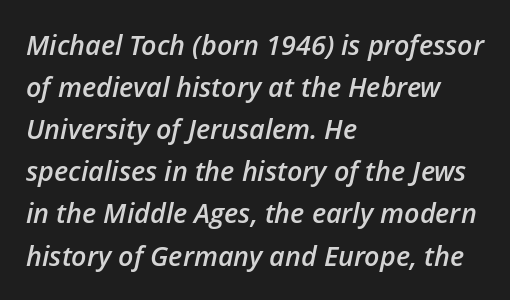
The image shows 27 px text type, italic (leaning right); set left-aligned, normal line spacing (1.56x), normal letter spacing, not underlined.
